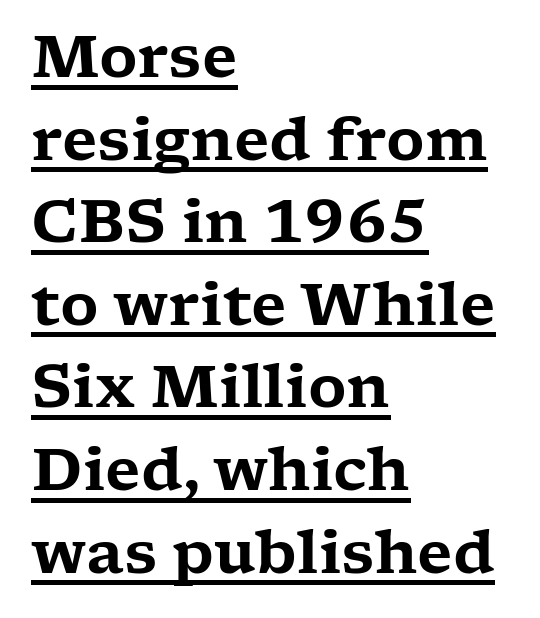
{"serif": "yes", "italic": "no", "width": "wide", "stroke_contrast": "low", "x_height": "medium", "monospaced": "no", "underline": "yes", "align": "left", "line_spacing": "normal", "line_spacing_ratio": 1.4, "letter_spacing": "normal", "letter_spacing_em": 0.0, "glyph_px": 59}
